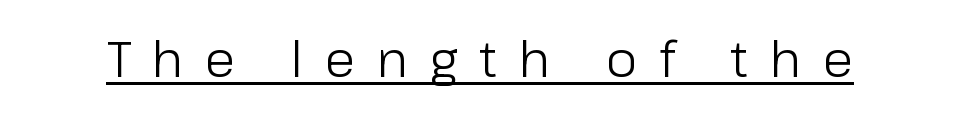
Nope, not italic — everything's standing straight. Tracking value appears strongly positive — letters spread wide. Typographically, this falls in the sans-serif category. A typesetter would call this proportional, since set widths differ per character. Heaviness? Minimal to ordinary, like unemphasized prose.
